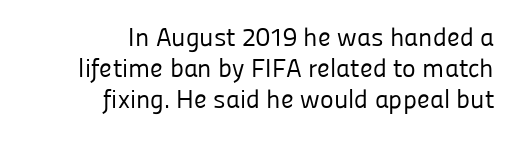
{"italic": "no", "bold": "no", "underline": "no", "align": "right", "line_spacing_ratio": 1.2, "letter_spacing": "normal", "letter_spacing_em": 0.0, "glyph_px": 26}
